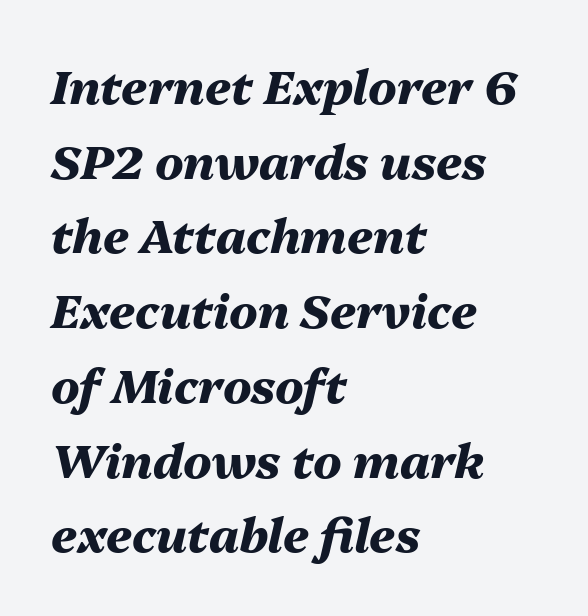
{"italic": "yes", "lean": "right", "slant_degrees": 13, "bold": "yes", "weight": "heavy", "width": "normal", "stroke_contrast": "medium", "x_height": "medium", "monospaced": "no", "underline": "no", "align": "left", "line_spacing": "normal", "line_spacing_ratio": 1.59, "letter_spacing": "normal", "letter_spacing_em": 0.0, "glyph_px": 47}
